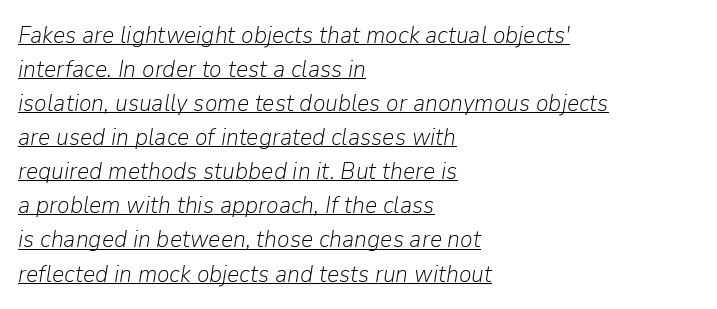
Q: Is the text bold? A: No.
Q: Is the text italic (slanted)? A: Yes, it leans right by about 9 degrees.
Q: Is the text underlined? A: Yes.
Q: How is the paragraph aligned? A: Left-aligned.
Q: Is the spacing between letters normal or unusually wide? A: Normal.
Q: Is the spacing between lines tight, normal or loose? A: Normal.
